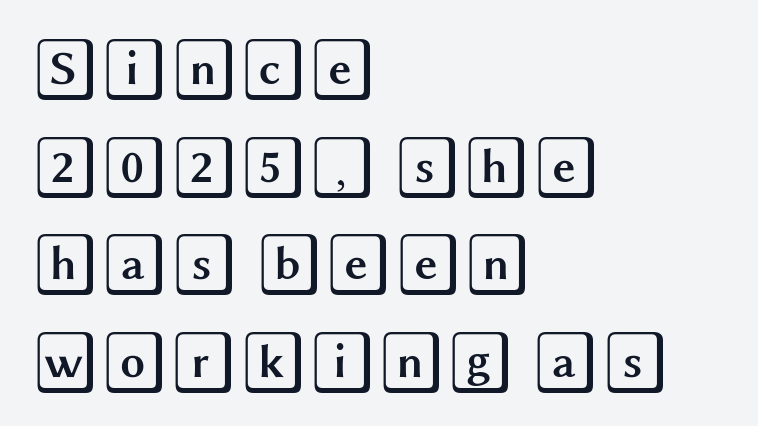
{"italic": "no", "width": "wide", "x_height": "large", "underline": "no", "align": "left", "line_spacing": "normal", "line_spacing_ratio": 1.55, "letter_spacing": "normal", "letter_spacing_em": 0.0, "glyph_px": 63}
